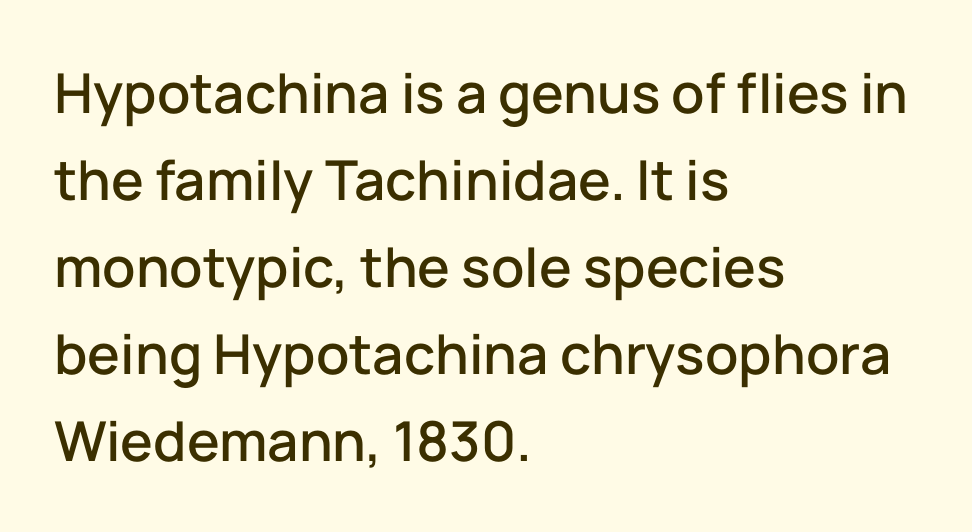
{"serif": "no", "italic": "no", "width": "normal", "stroke_contrast": "low", "x_height": "medium", "monospaced": "no", "underline": "no", "align": "left", "line_spacing": "normal", "line_spacing_ratio": 1.58, "letter_spacing": "normal", "letter_spacing_em": 0.0, "glyph_px": 55}
